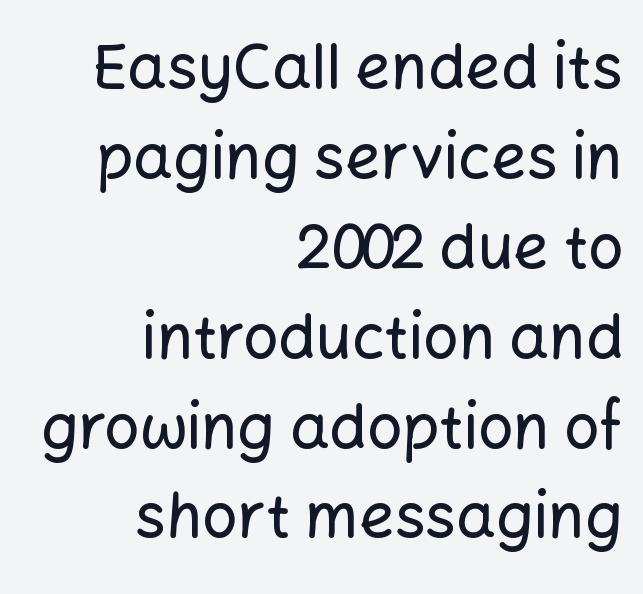
{"serif": "no", "italic": "no", "width": "normal", "stroke_contrast": "low", "x_height": "medium", "monospaced": "no", "underline": "no", "align": "right", "line_spacing": "normal", "line_spacing_ratio": 1.45, "letter_spacing": "normal", "letter_spacing_em": 0.0, "glyph_px": 62}
